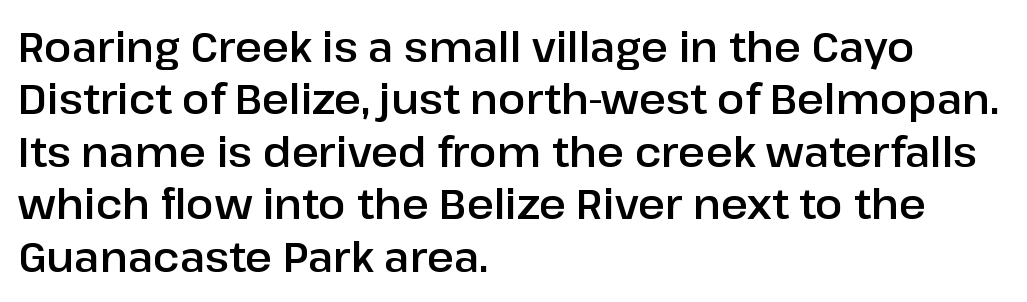
Q: Is the text italic (slanted)? A: No, it is upright.
Q: Is the typeface a serif or a sans-serif typeface? A: Sans-serif.
Q: Is the text underlined? A: No.
Q: How is the paragraph aligned? A: Left-aligned.
Q: Is the spacing between letters normal or unusually wide? A: Normal.
Q: Is the spacing between lines tight, normal or loose? A: Normal.
Q: Width (condensed, normal, or wide)? A: Normal.
Q: Stroke contrast? A: Low.
Q: x-height? A: Medium.
Q: Monospaced? A: No.
